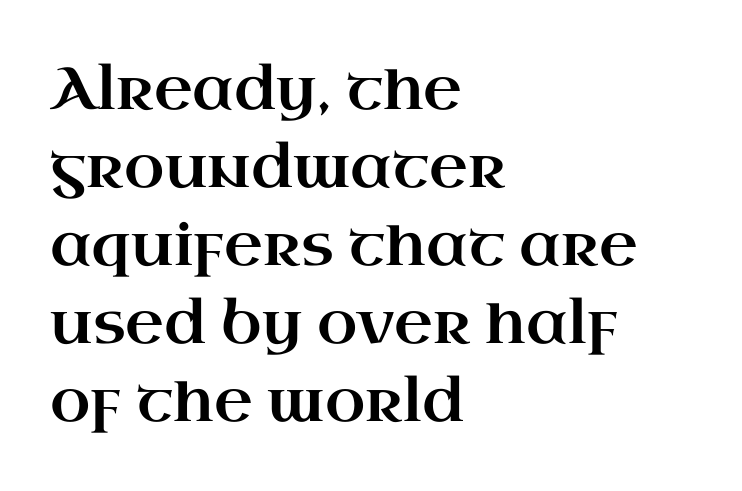
Check the space under the baseline: it is left empty. Small tapered or slab feet sit at the stroke ends, so this counts as serif. Think of a printed novel: that variable character pitch is what you see here. Leading: standard. This rendering uses left alignment, leaving the right contour irregular. The line texture is even and compact thanks to regular tracking.
